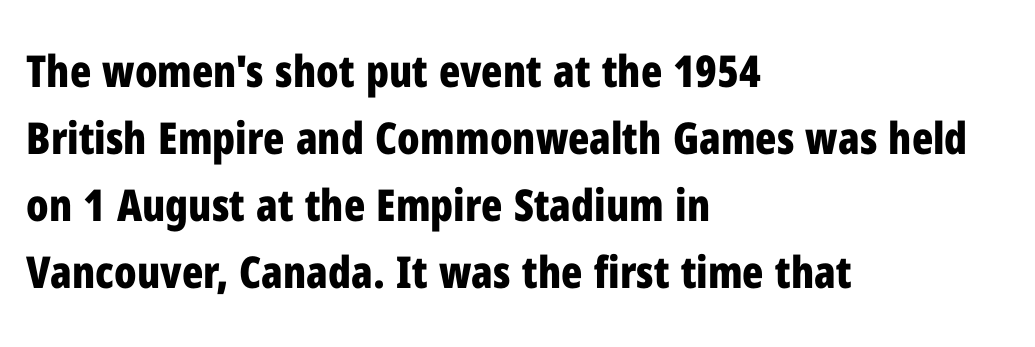
These lines are rendered in a variable-pitch font. I'd call this a sans setting — the letters go barefoot. If you measured baseline to baseline, you'd find a middling distance. The compositor pushed each line to the left boundary. Style check: upright.
